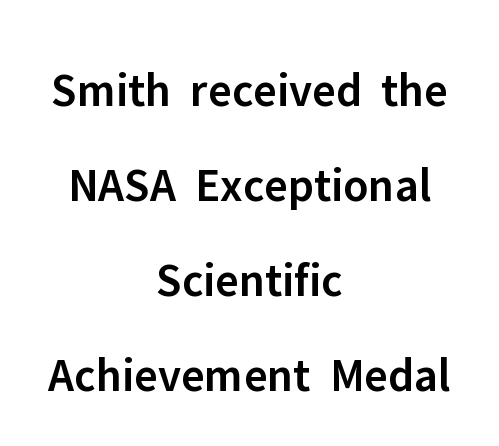
Widely set lines give the paragraph a tall, airy silhouette. The letters advance in unequal steps, a hallmark of proportional type. Is this a sans? Yes — the strokes have no serifs. The area under the type is left untouched. The face used here is a semibold: visibly heavier than regular, lighter than bold. Short note: letters normally spaced.
